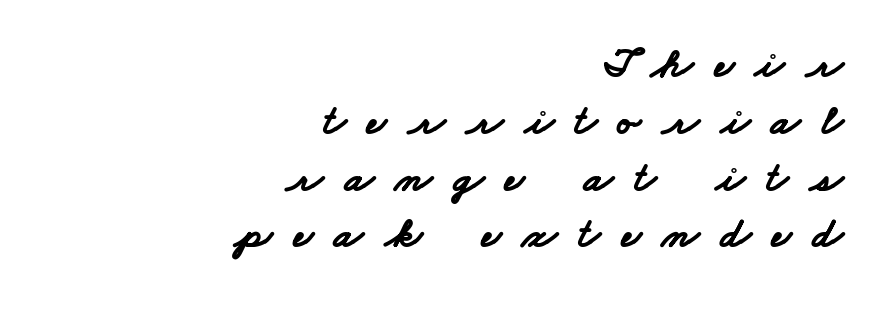
In terms of letterspacing, this is a distinctly airy, spread setting. Classification — sans serif. These lines are rendered in a variable-pitch font. The gap between lines stays unmarked. A dark, heavy texture on the line: the type is bold.
